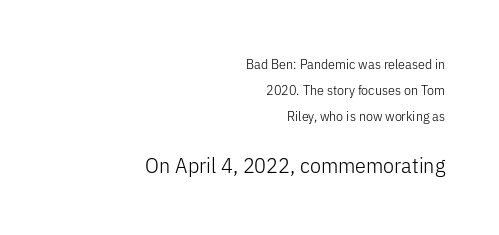
{"italic": "no", "bold": "no", "underline": "no", "align": "right", "line_spacing_ratio": 1.87, "letter_spacing": "normal", "letter_spacing_em": 0.0, "larger_block": "second", "size_ratio": 1.57, "glyph_px": 22}
